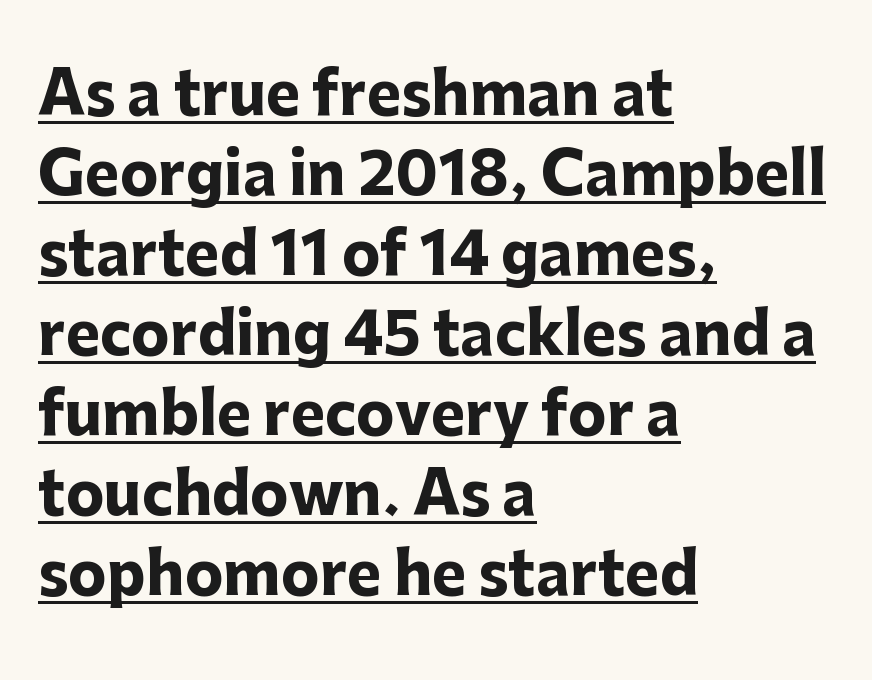
Q: Is the text bold? A: Yes.
Q: Is the text italic (slanted)? A: No, it is upright.
Q: Is the typeface a serif or a sans-serif typeface? A: Sans-serif.
Q: Is the text underlined? A: Yes.
Q: How is the paragraph aligned? A: Left-aligned.
Q: Is the spacing between letters normal or unusually wide? A: Normal.
Q: Is the spacing between lines tight, normal or loose? A: Normal.
Q: Width (condensed, normal, or wide)? A: Normal.
Q: Stroke contrast? A: Low.
Q: x-height? A: Medium.
Q: Monospaced? A: No.
